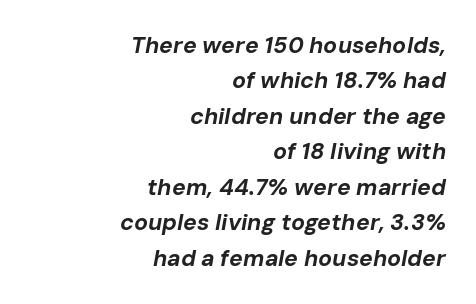
Q: Is the text bold? A: Yes.
Q: Is the text italic (slanted)? A: Yes, it leans right by about 10 degrees.
Q: Is the text underlined? A: No.
Q: How is the paragraph aligned? A: Right-aligned.
Q: Is the spacing between letters normal or unusually wide? A: Normal.
Q: Is the spacing between lines tight, normal or loose? A: Normal.
